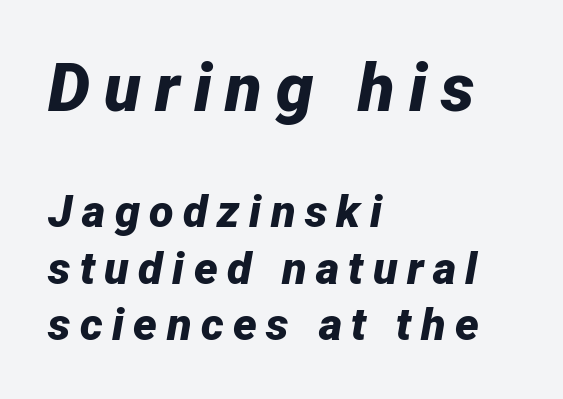
The block sitting higher on the canvas is the one with enlarged characters. The rendering uses natural spacing where letterforms have individual widths. Baseline-to-baseline distance is the conventional proportion of letter height. Plain, unruled lines of type. These lines are set flush left with a ragged right edge.
